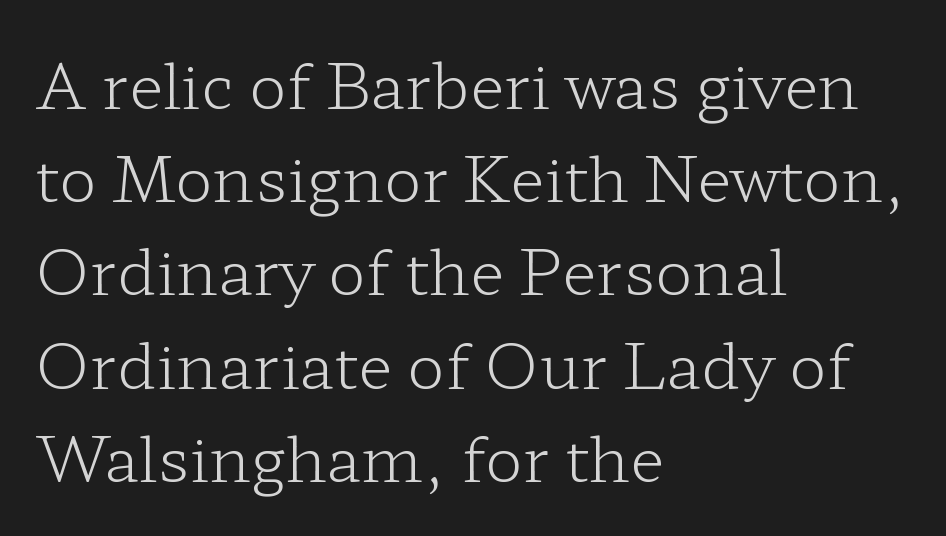
Q: Is the text bold? A: No.
Q: Is the text italic (slanted)? A: No, it is upright.
Q: Is the typeface a serif or a sans-serif typeface? A: Serif.
Q: Is the text underlined? A: No.
Q: How is the paragraph aligned? A: Left-aligned.
Q: Is the spacing between letters normal or unusually wide? A: Normal.
Q: Is the spacing between lines tight, normal or loose? A: Normal.
Q: Width (condensed, normal, or wide)? A: Wide.
Q: Stroke contrast? A: Low.
Q: x-height? A: Medium.
Q: Monospaced? A: No.
